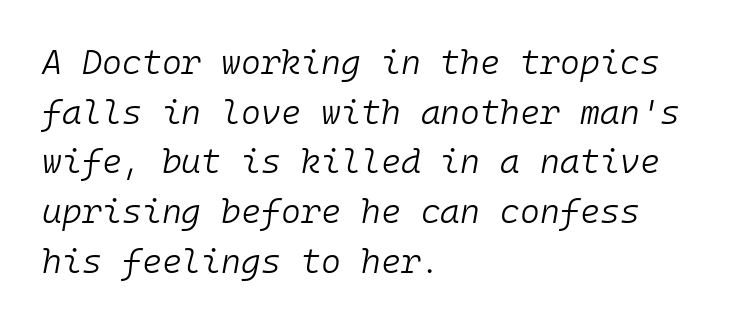
Q: Is the text bold? A: No.
Q: Is the text italic (slanted)? A: Yes, it leans right by about 10 degrees.
Q: Is the text underlined? A: No.
Q: How is the paragraph aligned? A: Left-aligned.
Q: Is the spacing between letters normal or unusually wide? A: Normal.
Q: Is the spacing between lines tight, normal or loose? A: Normal.
Q: Width (condensed, normal, or wide)? A: Normal.
Q: Stroke contrast? A: Low.
Q: x-height? A: Medium.
Q: Monospaced? A: Yes.
